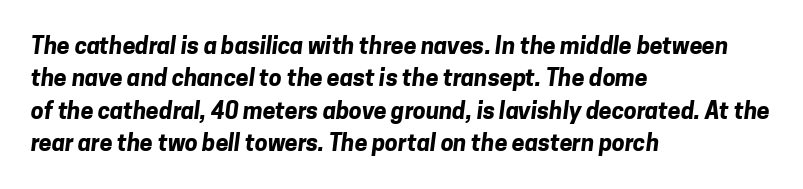
{"bold": "yes", "underline": "no", "align": "left", "line_spacing": "normal", "line_spacing_ratio": 1.41, "letter_spacing": "normal", "letter_spacing_em": 0.0, "glyph_px": 23}
